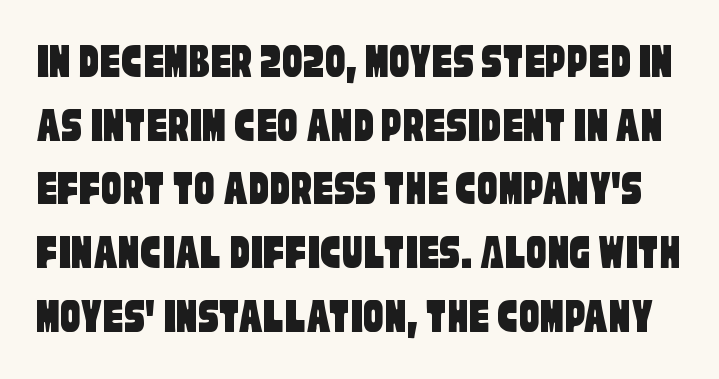
{"serif": "no", "width": "condensed", "stroke_contrast": "low", "x_height": "large", "monospaced": "no", "underline": "no", "line_spacing": "normal", "line_spacing_ratio": 1.25, "letter_spacing": "normal", "letter_spacing_em": 0.0, "glyph_px": 51}
